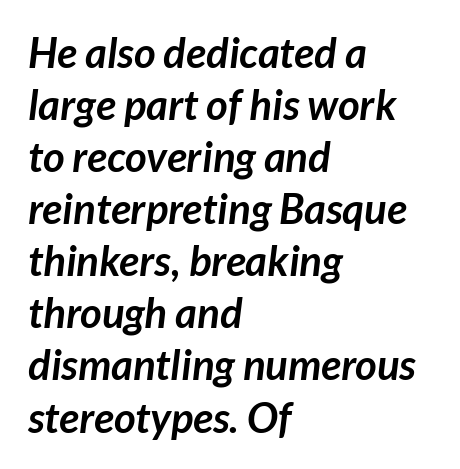
The image shows 42 px semibold sans-serif type; set left-aligned, line spacing 1.24x, normal letter spacing, not underlined; low stroke contrast and a medium x-height.
